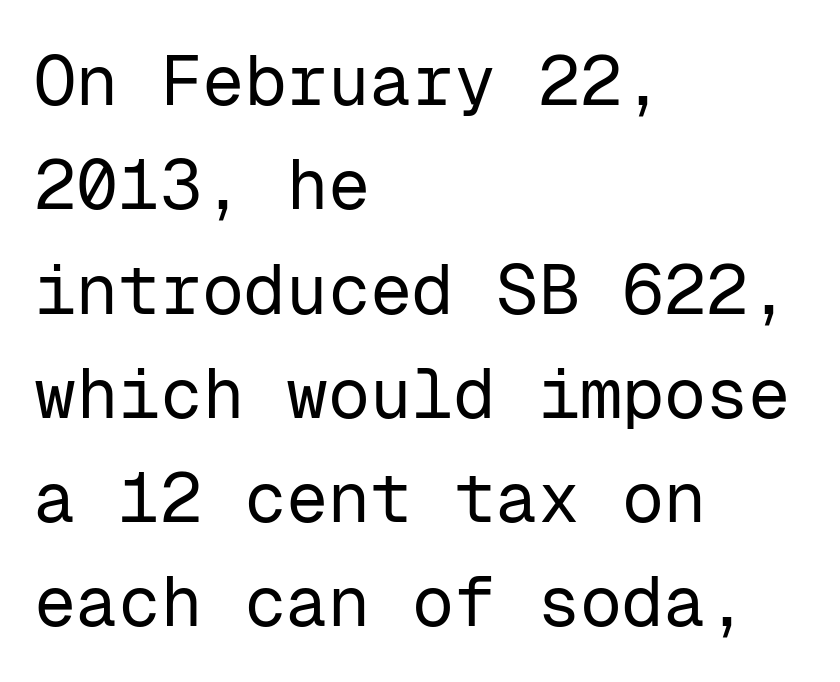
Layout note: lines flush left. Posture: vertical. Only glyphs here, with clear space below each row. You could count columns in this text — the font is strictly monospaced. The horizontal fit of the characters is conventional and even.
